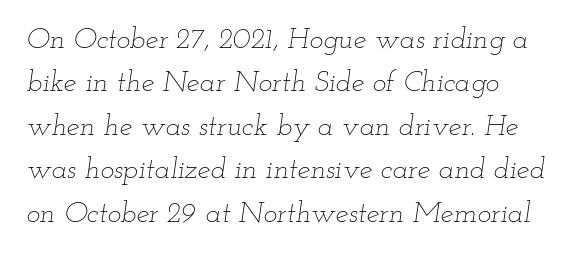
Q: Is the text bold? A: No.
Q: Is the text italic (slanted)? A: Yes, it leans right by about 12 degrees.
Q: Is the text underlined? A: No.
Q: Is the spacing between letters normal or unusually wide? A: Normal.
Q: Is the spacing between lines tight, normal or loose? A: Normal.
Q: Width (condensed, normal, or wide)? A: Wide.
Q: Stroke contrast? A: Low.
Q: x-height? A: Small.
Q: Monospaced? A: No.
